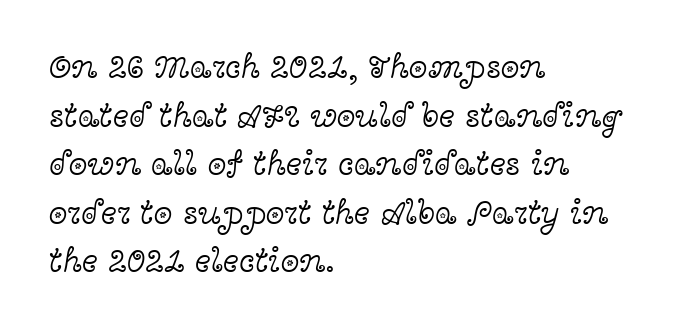
{"serif": "yes", "italic": "no", "bold": "no", "weight": "light", "width": "wide", "x_height": "medium", "monospaced": "no", "underline": "no", "align": "left", "line_spacing": "normal", "line_spacing_ratio": 1.43, "letter_spacing": "normal", "letter_spacing_em": 0.0, "glyph_px": 34}
